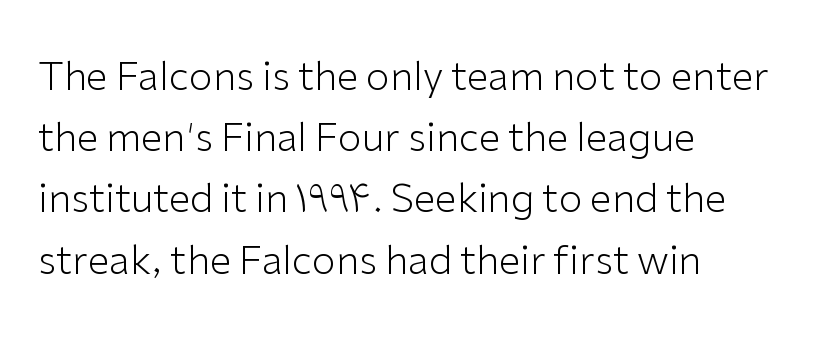
Q: Is the text bold? A: No.
Q: Is the text italic (slanted)? A: No, it is upright.
Q: Is the typeface a serif or a sans-serif typeface? A: Sans-serif.
Q: Is the text underlined? A: No.
Q: How is the paragraph aligned? A: Left-aligned.
Q: Is the spacing between letters normal or unusually wide? A: Normal.
Q: Is the spacing between lines tight, normal or loose? A: Normal.
Q: Width (condensed, normal, or wide)? A: Normal.
Q: Stroke contrast? A: Low.
Q: x-height? A: Medium.
Q: Monospaced? A: No.
